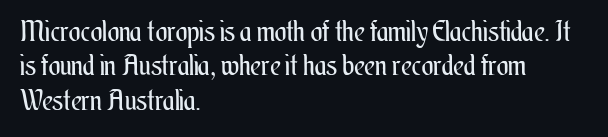
{"italic": "no", "bold": "no", "weight": "regular", "width": "condensed", "stroke_contrast": "medium", "x_height": "small", "monospaced": "no", "underline": "no", "align": "left", "line_spacing_ratio": 1.23, "letter_spacing": "normal", "letter_spacing_em": 0.0, "glyph_px": 28}
